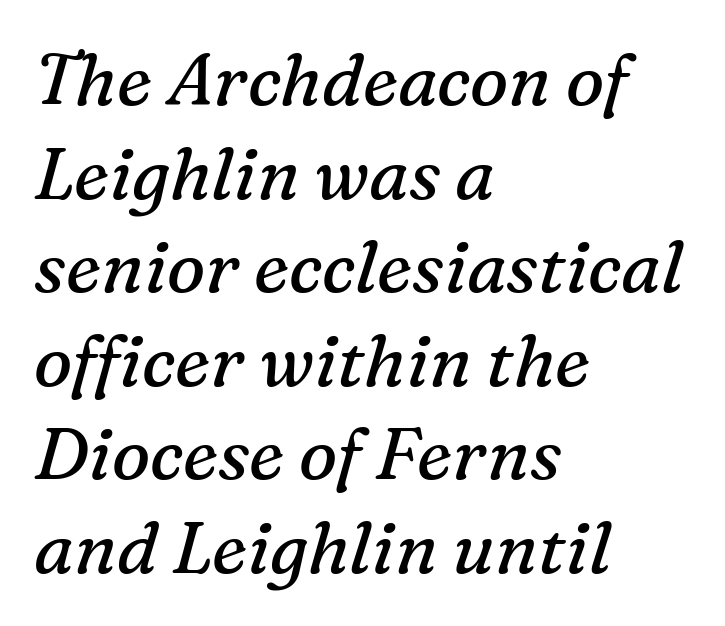
The line-height multiplier appears to be the usual default. Ink coverage per letter is moderate at most. The letters carry serifs — small finishing strokes at the ends of their stems. The text carries the slant typical of an italic or oblique font.
